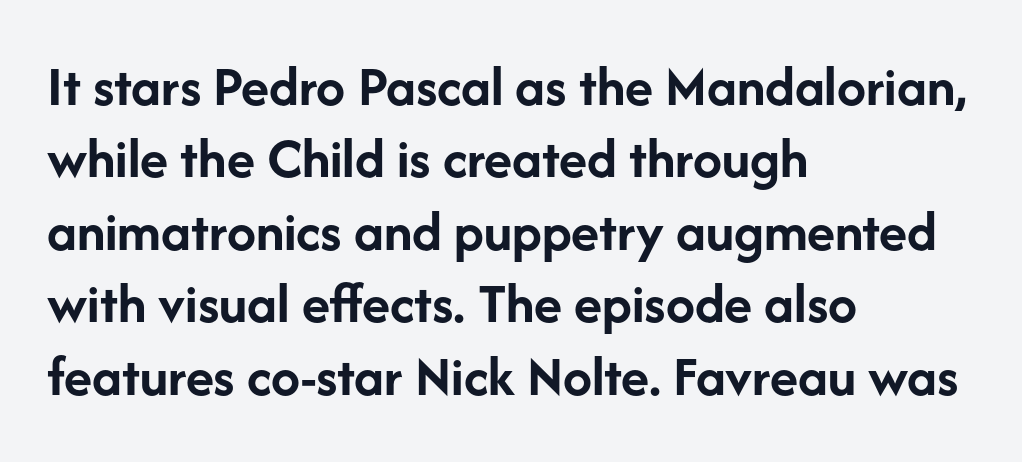
Q: Is the text bold? A: Yes.
Q: Is the text italic (slanted)? A: No, it is upright.
Q: Is the typeface a serif or a sans-serif typeface? A: Sans-serif.
Q: Is the text underlined? A: No.
Q: How is the paragraph aligned? A: Left-aligned.
Q: Is the spacing between letters normal or unusually wide? A: Normal.
Q: Is the spacing between lines tight, normal or loose? A: Normal.
Q: Width (condensed, normal, or wide)? A: Normal.
Q: Stroke contrast? A: Low.
Q: x-height? A: Medium.
Q: Monospaced? A: No.
